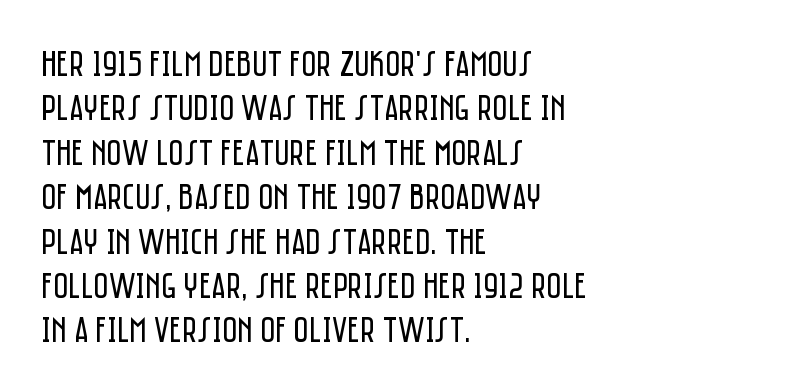
The image shows 37 px regular-weight, condensed sans-serif type, upright; set left-aligned, line spacing 1.2x, normal letter spacing, not underlined; low stroke contrast and a large x-height.
